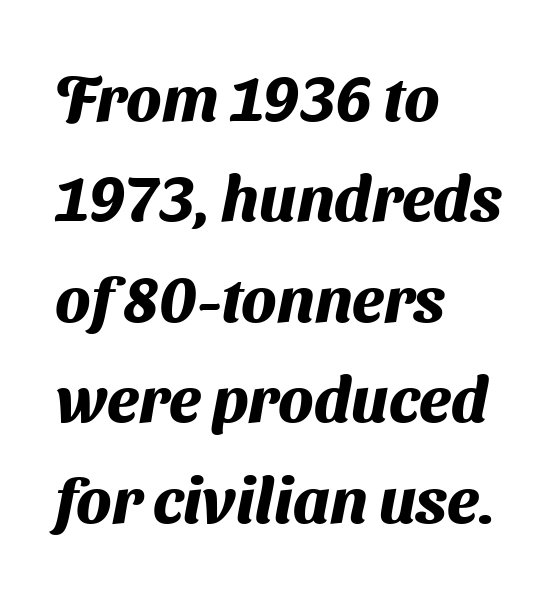
The typeface chosen for these lines omits serifs. What stands out about the letter spacing? Nothing — it is the standard amount. Spacing verdict: proportional, widths tailored to each character. Line beginnings align vertically; line endings do not. Unmarked baselines from the first word to the last.
